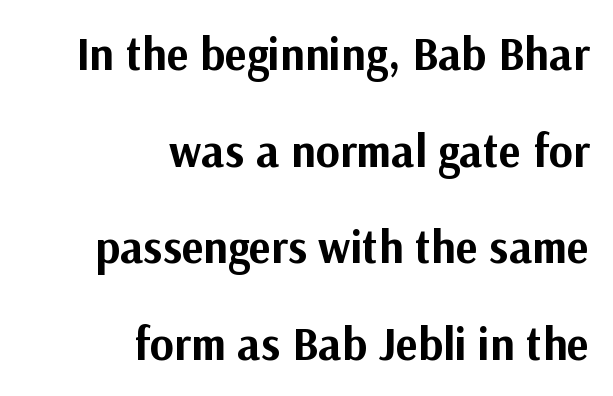
Q: Is the text bold? A: Yes.
Q: Is the text italic (slanted)? A: No, it is upright.
Q: Is the typeface a serif or a sans-serif typeface? A: Sans-serif.
Q: Is the text underlined? A: No.
Q: How is the paragraph aligned? A: Right-aligned.
Q: Is the spacing between letters normal or unusually wide? A: Normal.
Q: Is the spacing between lines tight, normal or loose? A: Loose.
Q: Width (condensed, normal, or wide)? A: Normal.
Q: Stroke contrast? A: Medium.
Q: x-height? A: Medium.
Q: Monospaced? A: No.
